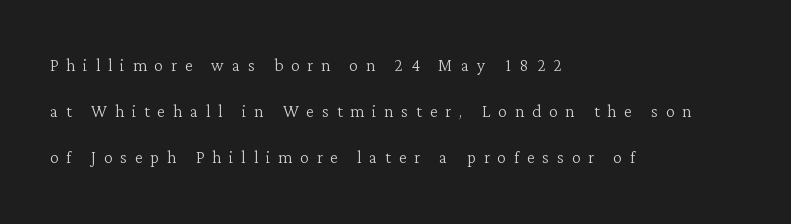
This reads as an unemphasized weight, regular at the heaviest. Nope, not italic — everything's standing straight. Quick note: interline space is abundant. Line starts are locked; line ends wander. Clear beneath every line of the passage. Honestly, the letter spacing is so wide it's the main thing you notice.
